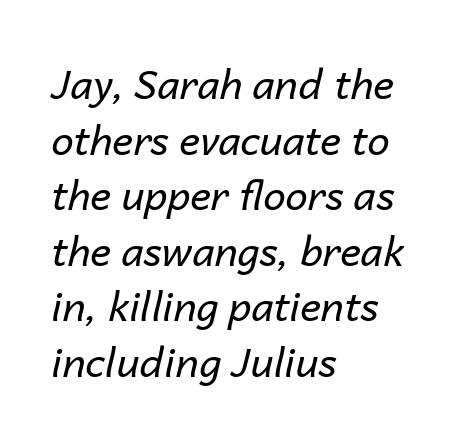
{"italic": "yes", "lean": "right", "slant_degrees": 14, "bold": "no", "weight": "regular", "width": "normal", "stroke_contrast": "low", "x_height": "medium", "monospaced": "no", "underline": "no", "align": "left", "line_spacing": "normal", "line_spacing_ratio": 1.39, "letter_spacing": "normal", "letter_spacing_em": 0.0, "glyph_px": 40}
